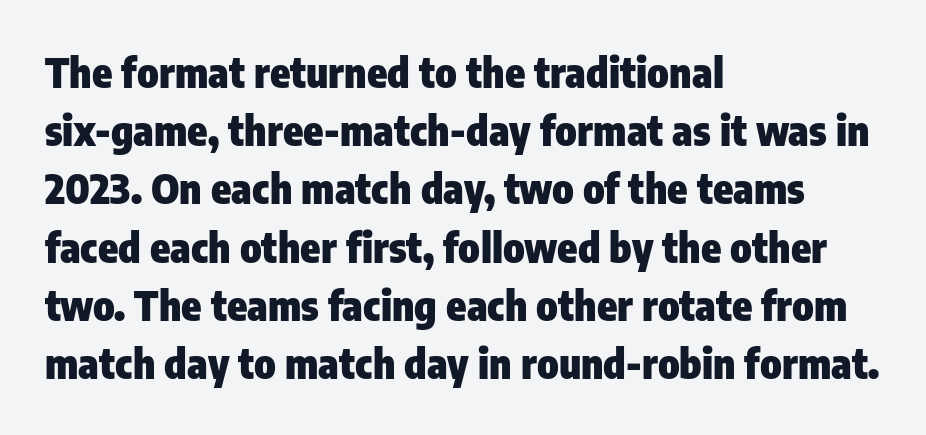
{"serif": "no", "italic": "no", "bold": "yes", "weight": "heavy", "width": "condensed", "stroke_contrast": "low", "x_height": "medium", "monospaced": "no", "underline": "no", "align": "left", "line_spacing": "normal", "line_spacing_ratio": 1.42, "letter_spacing": "normal", "letter_spacing_em": 0.0, "glyph_px": 41}
